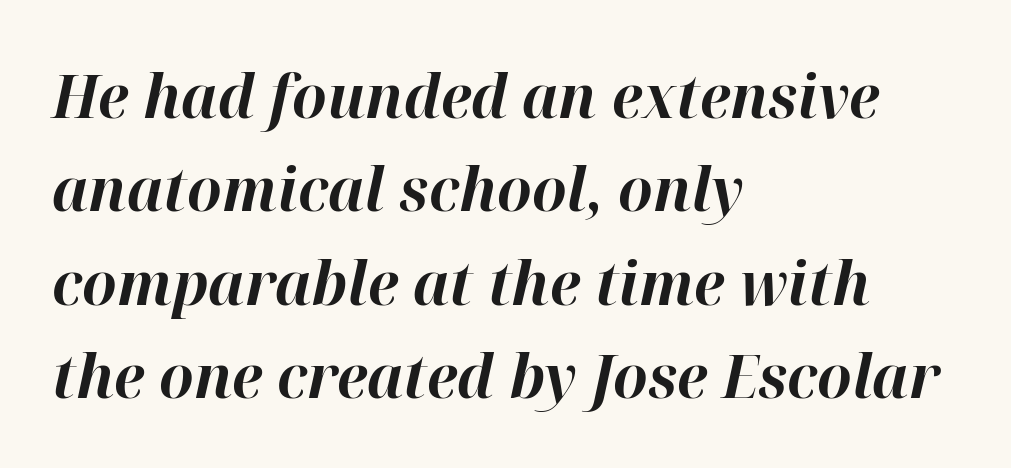
Q: Is the text bold? A: Yes.
Q: Is the text italic (slanted)? A: Yes, it leans right by about 12 degrees.
Q: Is the text underlined? A: No.
Q: How is the paragraph aligned? A: Left-aligned.
Q: Is the spacing between letters normal or unusually wide? A: Normal.
Q: Is the spacing between lines tight, normal or loose? A: Normal.
Q: Width (condensed, normal, or wide)? A: Normal.
Q: Stroke contrast? A: High.
Q: x-height? A: Medium.
Q: Monospaced? A: No.
